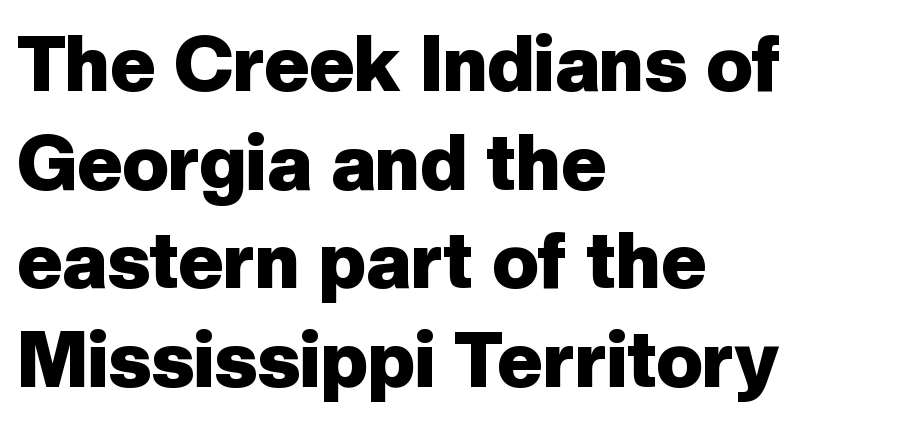
How would I describe the line gaps? Plain and ordinary. A typesetter would label this face a sans. The specimen reads as upright at a glance. The rendering anchors every line to the left-hand side. Notice how thick the strokes are: this is what a full bold looks like.
